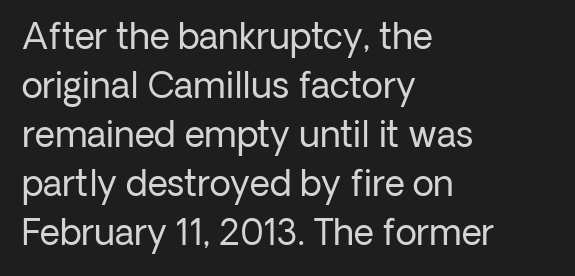
Q: Is the text bold? A: No.
Q: Is the text italic (slanted)? A: No, it is upright.
Q: Is the typeface a serif or a sans-serif typeface? A: Sans-serif.
Q: Is the text underlined? A: No.
Q: How is the paragraph aligned? A: Left-aligned.
Q: Is the spacing between letters normal or unusually wide? A: Normal.
Q: Is the spacing between lines tight, normal or loose? A: Normal.
Q: Width (condensed, normal, or wide)? A: Normal.
Q: Stroke contrast? A: Low.
Q: x-height? A: Medium.
Q: Monospaced? A: No.
